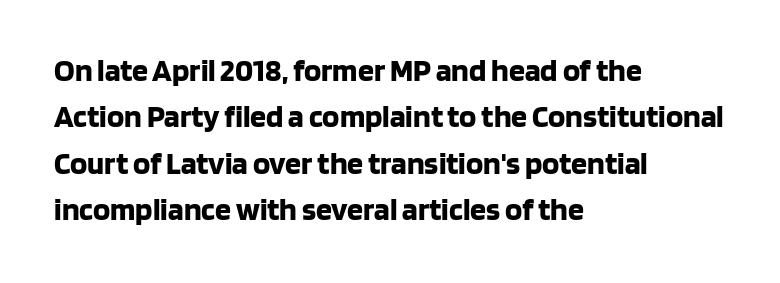
Q: Is the text bold? A: Yes.
Q: Is the text italic (slanted)? A: No, it is upright.
Q: Is the typeface a serif or a sans-serif typeface? A: Sans-serif.
Q: Is the text underlined? A: No.
Q: How is the paragraph aligned? A: Left-aligned.
Q: Is the spacing between letters normal or unusually wide? A: Normal.
Q: Is the spacing between lines tight, normal or loose? A: Normal.
Q: Width (condensed, normal, or wide)? A: Normal.
Q: Stroke contrast? A: Low.
Q: x-height? A: Large.
Q: Monospaced? A: No.
